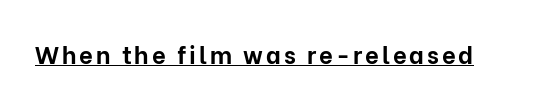
The string is rendered with underlining switched on. The face used here has the dense, thick strokes of a bold. This is roman type, the default non-slanted kind.
